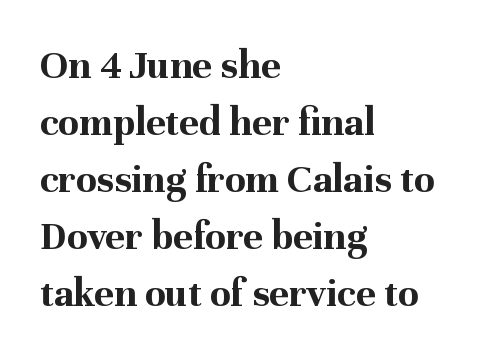
The image shows 42 px bold serif type, upright; set left-aligned, normal line spacing (1.36x), normal letter spacing, not underlined; medium stroke contrast and a medium x-height.
